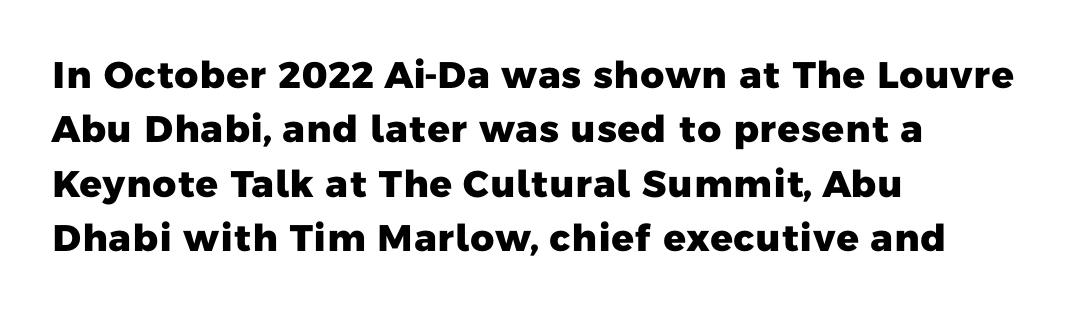
The image shows 37 px heavy sans-serif type; set left-aligned, normal line spacing (1.47x), normal letter spacing, not underlined; low stroke contrast and a medium x-height.
